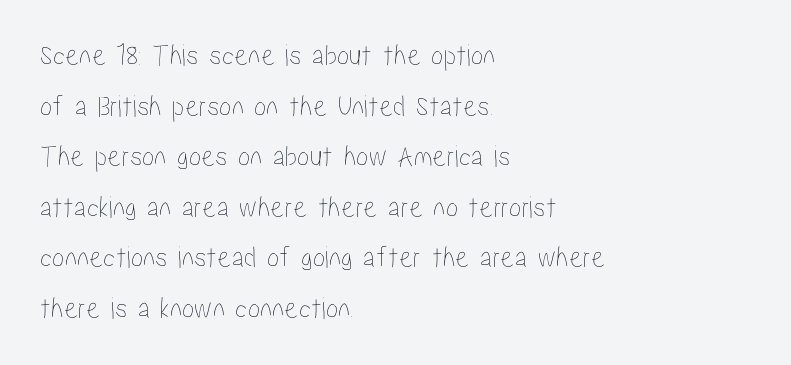
The image shows 31 px condensed type, upright; set left-aligned, normal line spacing (1.63x), normal letter spacing, not underlined; low stroke contrast and a medium x-height.
